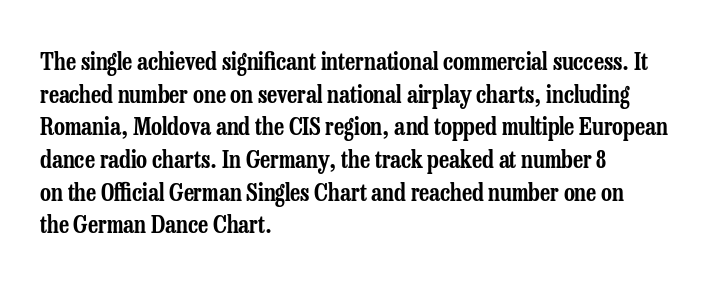
The vertical gap from one line to the next is medium. The rendering keeps characters at their native spacing. The axis of the letterforms is exactly vertical. Bare-footed words on every line. In CSS terms this would be text-align: left.
